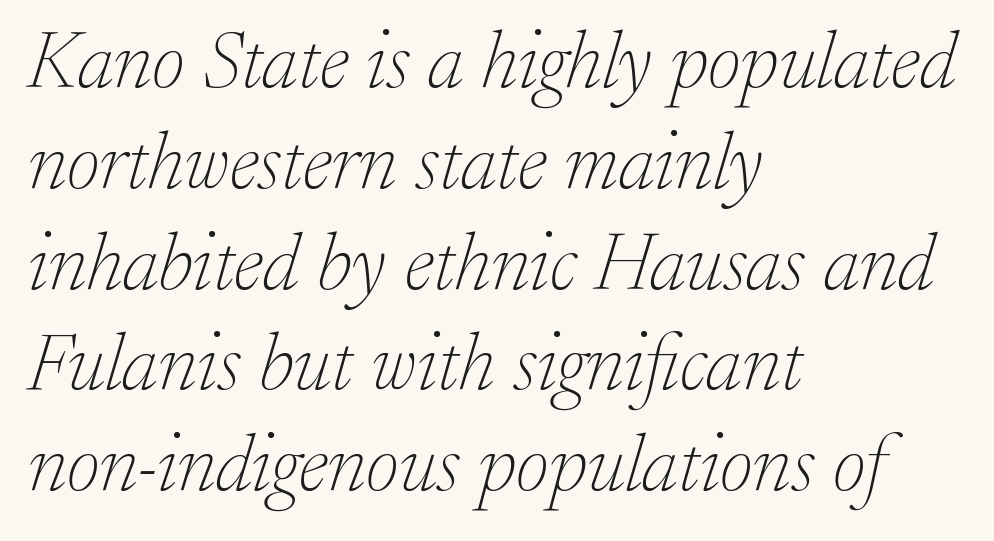
Q: Is the text bold? A: No.
Q: Is the text italic (slanted)? A: Yes, it leans right by about 17 degrees.
Q: Is the typeface a serif or a sans-serif typeface? A: Serif.
Q: Is the text underlined? A: No.
Q: How is the paragraph aligned? A: Left-aligned.
Q: Is the spacing between letters normal or unusually wide? A: Normal.
Q: Is the spacing between lines tight, normal or loose? A: Normal.
Q: Width (condensed, normal, or wide)? A: Normal.
Q: Stroke contrast? A: Low.
Q: x-height? A: Medium.
Q: Monospaced? A: No.
